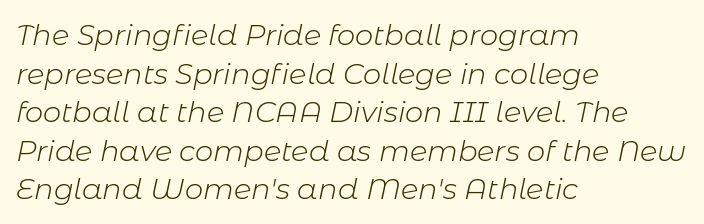
The image shows 29 px light type, italic (leaning right); set left-aligned, normal line spacing (1.33x), normal letter spacing, not underlined; low stroke contrast and a medium x-height.
